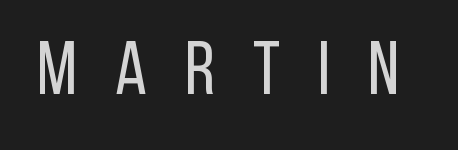
Q: Is the text bold? A: No.
Q: Is the text italic (slanted)? A: No, it is upright.
Q: Is the typeface a serif or a sans-serif typeface? A: Sans-serif.
Q: Is the text underlined? A: No.
Q: Is the spacing between letters normal or unusually wide? A: Unusually wide.
Q: Width (condensed, normal, or wide)? A: Condensed.
Q: Stroke contrast? A: Low.
Q: x-height? A: Large.
Q: Monospaced? A: No.
